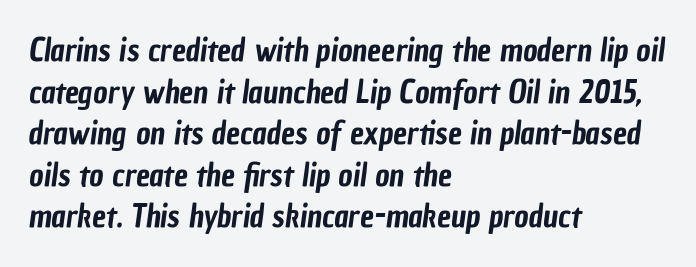
Q: Is the typeface a serif or a sans-serif typeface? A: Sans-serif.
Q: Is the text underlined? A: No.
Q: How is the paragraph aligned? A: Left-aligned.
Q: Is the spacing between letters normal or unusually wide? A: Normal.
Q: Is the spacing between lines tight, normal or loose? A: Normal.
Q: Width (condensed, normal, or wide)? A: Condensed.
Q: Stroke contrast? A: Low.
Q: x-height? A: Medium.
Q: Monospaced? A: No.
